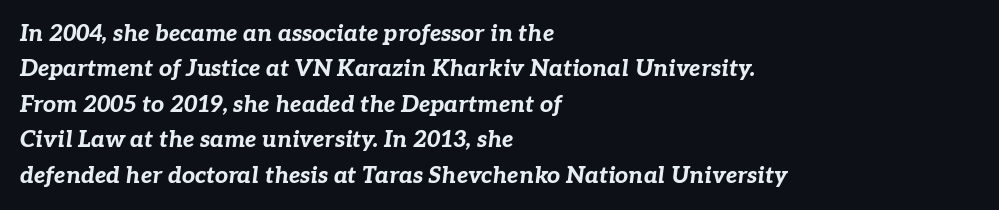
Here the glyphs are tracked normally, forming tight word shapes. A bare baseline throughout the passage. Does the copy run flush right? No — it runs flush left. The typesetting leans heavy: a genuine bold.
